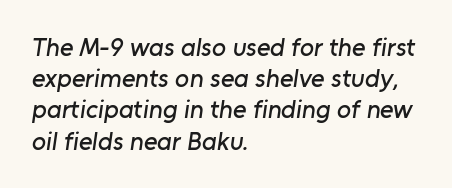
Q: Is the text underlined? A: No.
Q: How is the paragraph aligned? A: Left-aligned.
Q: Is the spacing between letters normal or unusually wide? A: Normal.
